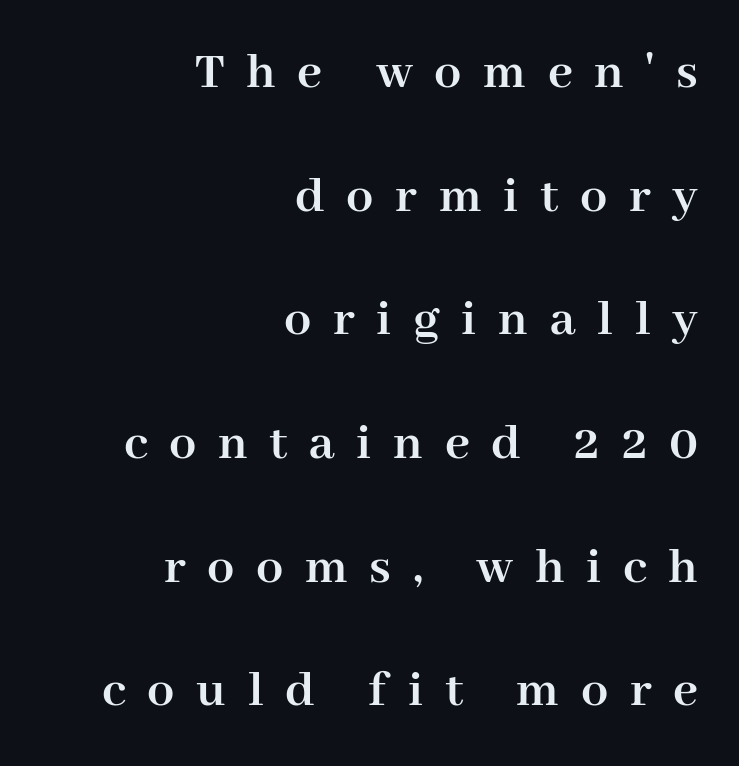
The image shows 54 px semibold serif type, upright; set right-aligned, loose line spacing (2.29x), unusually wide letter spacing (+0.4 em), not underlined; high stroke contrast and a medium x-height.
